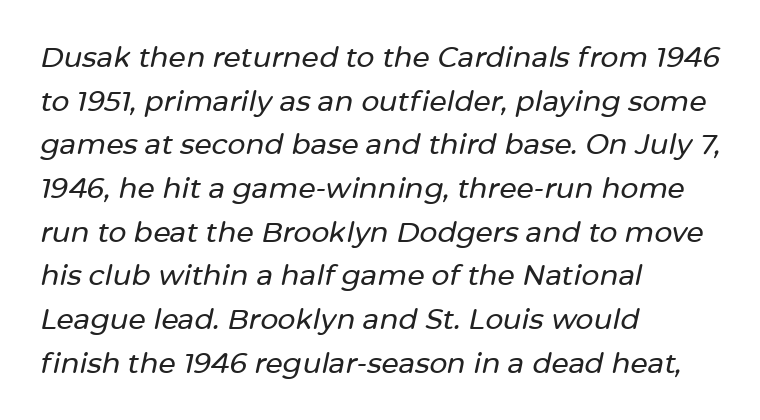
{"italic": "yes", "lean": "right", "slant_degrees": 12, "width": "normal", "stroke_contrast": "low", "x_height": "medium", "monospaced": "no", "underline": "no", "align": "left", "line_spacing": "normal", "line_spacing_ratio": 1.56, "letter_spacing": "normal", "letter_spacing_em": 0.0, "glyph_px": 28}
